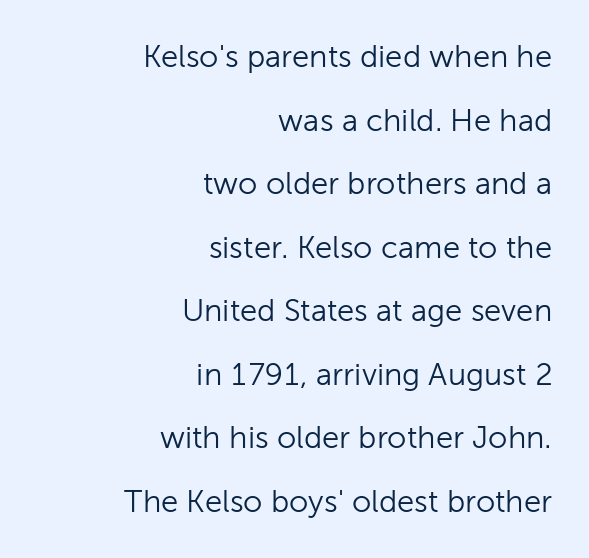
The image shows 31 px light sans-serif type, upright; set right-aligned, loose line spacing (2.05x), normal letter spacing, not underlined; low stroke contrast and a medium x-height.
